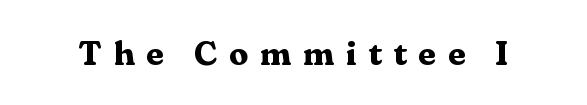
{"serif": "yes", "italic": "no", "bold": "yes", "weight": "bold", "width": "normal", "stroke_contrast": "medium", "x_height": "medium", "monospaced": "no", "underline": "no", "letter_spacing": "wide", "letter_spacing_em": 0.35, "glyph_px": 34}
